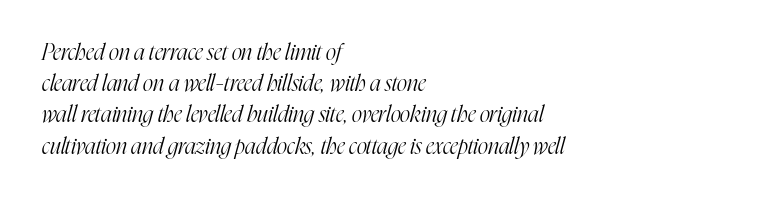
{"italic": "yes", "lean": "right", "slant_degrees": 16, "bold": "no", "underline": "no", "align": "left", "line_spacing": "normal", "line_spacing_ratio": 1.42, "letter_spacing": "normal", "letter_spacing_em": 0.0, "glyph_px": 22}
